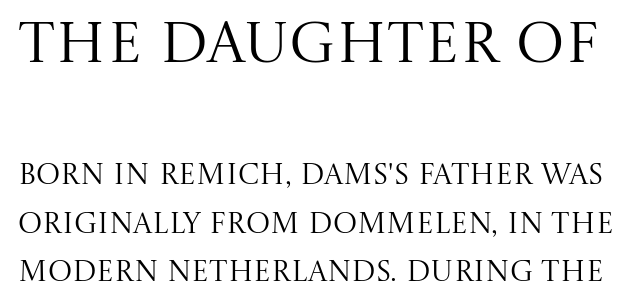
Q: Is the text bold? A: No.
Q: Is the text italic (slanted)? A: No, it is upright.
Q: Is the typeface a serif or a sans-serif typeface? A: Serif.
Q: Is the text underlined? A: No.
Q: Is the spacing between letters normal or unusually wide? A: Normal.
Q: Is the spacing between lines tight, normal or loose? A: Normal.
Q: Which block of text is set in a larger size, the first (top) or the second (bottom)? A: The first (top) one.
Q: Width (condensed, normal, or wide)? A: Normal.
Q: Stroke contrast? A: Medium.
Q: x-height? A: Large.
Q: Monospaced? A: No.
